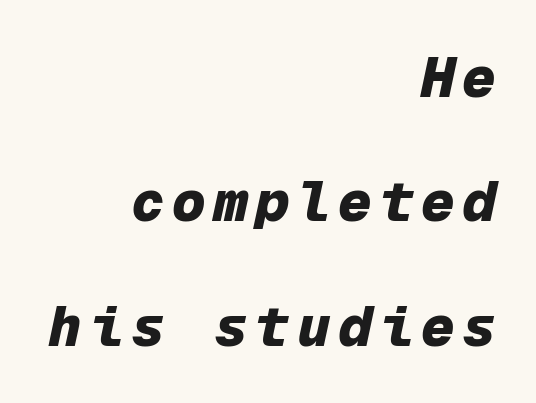
The image shows 56 px heavy type, italic (leaning right), monospaced; set right-aligned, loose line spacing (2.22x), not underlined; low stroke contrast and a medium x-height.
